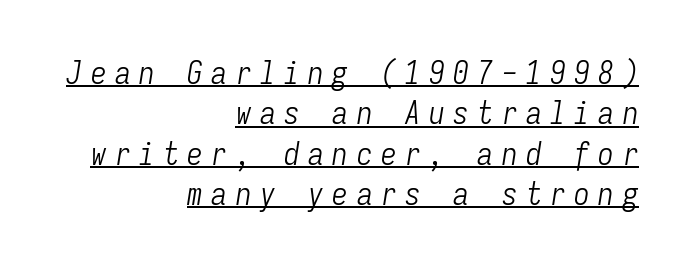
{"italic": "yes", "lean": "right", "slant_degrees": 9, "bold": "no", "weight": "light", "width": "condensed", "stroke_contrast": "low", "x_height": "medium", "monospaced": "yes", "underline": "yes", "align": "right", "line_spacing": "normal", "line_spacing_ratio": 1.3, "letter_spacing": "wide", "letter_spacing_em": 0.28, "glyph_px": 31}
